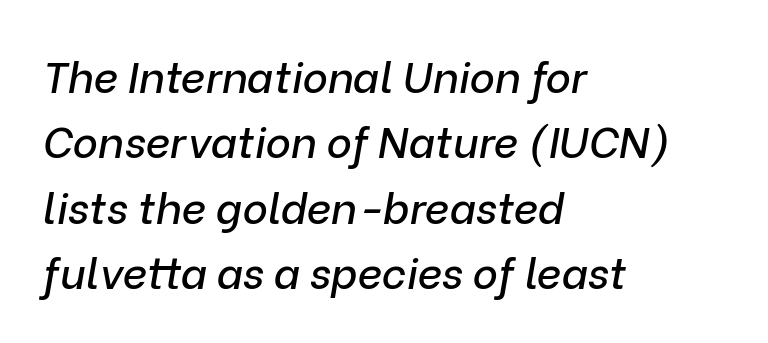
Q: Is the text italic (slanted)? A: Yes, it leans right by about 9 degrees.
Q: Is the text underlined? A: No.
Q: How is the paragraph aligned? A: Left-aligned.
Q: Is the spacing between letters normal or unusually wide? A: Normal.
Q: Is the spacing between lines tight, normal or loose? A: Normal.
Q: Width (condensed, normal, or wide)? A: Normal.
Q: Stroke contrast? A: Low.
Q: x-height? A: Medium.
Q: Monospaced? A: No.
